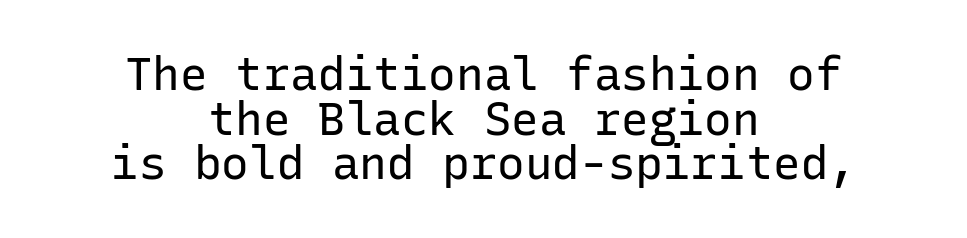
Is the type heavy? It reads as light-to-regular instead. Vertical spacing — tight. Letterform terminals end flat and unadorned throughout the passage. Note the uniform advance width — an 'i' takes as much space as an 'm'. Glance below the letters and you will spot only blank space. Words appear dense and cohesive because spacing is normal.
